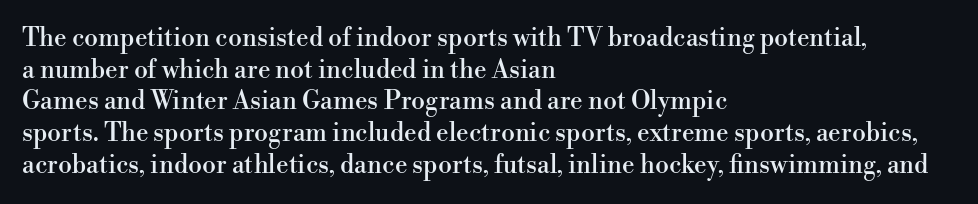
The image shows 25 px text type, upright; set left-aligned, normal line spacing (1.27x), normal letter spacing, not underlined.
